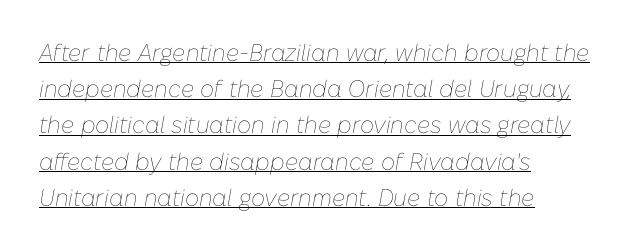
The whole block is typeset with a tilt. These glyphs show unthickened strokes, regular width or finer. Each line of the rendering has a horizontal stroke beneath the glyphs. The paragraph shown leans on its left margin.
